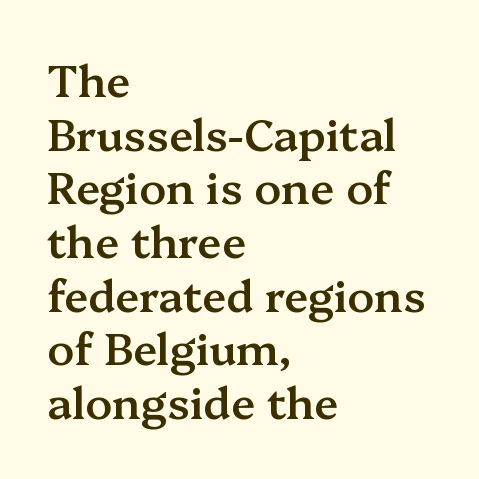
Q: Is the text bold? A: Semi-bold.
Q: Is the text italic (slanted)? A: No, it is upright.
Q: Is the typeface a serif or a sans-serif typeface? A: Serif.
Q: Is the text underlined? A: No.
Q: How is the paragraph aligned? A: Left-aligned.
Q: Is the spacing between letters normal or unusually wide? A: Normal.
Q: Width (condensed, normal, or wide)? A: Normal.
Q: Stroke contrast? A: Medium.
Q: x-height? A: Medium.
Q: Monospaced? A: No.
